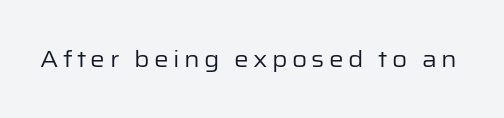
Honestly, there is no underline to notice here at all. This is roman type, the default non-slanted kind. Weight: not bold — regular or lighter.
